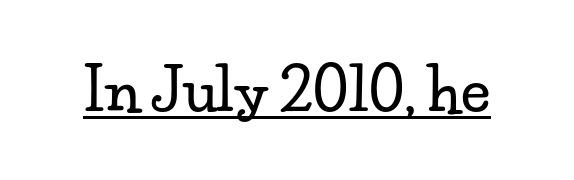
Note the varied advance widths — an 'i' is clearly narrower than an 'm'. Default kerning and tracking; the words read as compact shapes. In terms of posture, this sample is upright. The passage shown is typeset with a serif family. Honestly, the underline is the first thing you notice here.
